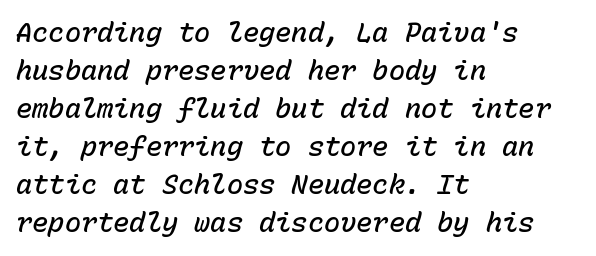
{"italic": "yes", "lean": "right", "slant_degrees": 15, "bold": "semi", "underline": "no", "align": "left", "line_spacing": "normal", "line_spacing_ratio": 1.41, "letter_spacing": "normal", "letter_spacing_em": 0.0, "glyph_px": 27}
